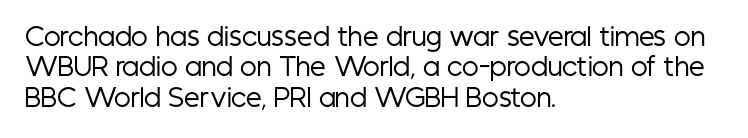
{"italic": "no", "bold": "no", "underline": "no", "align": "left", "line_spacing_ratio": 1.22, "letter_spacing": "normal", "letter_spacing_em": 0.0, "glyph_px": 25}
